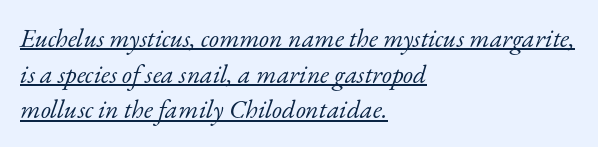
The image shows 26 px text type, italic (leaning right); set left-aligned, normal line spacing (1.37x), normal letter spacing, underlined.
